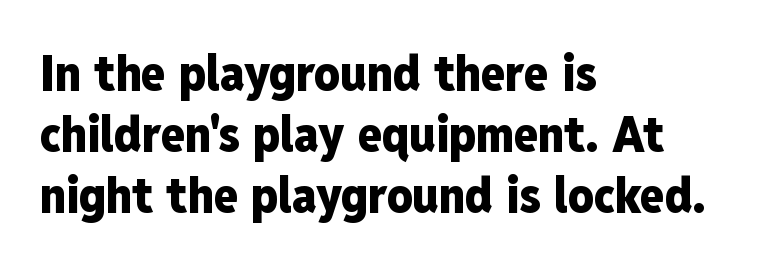
The zone under the glyphs is completely vacant. Proportional: the letters do not fall into vertical columns. Posture: vertical. There is no visible air inserted between adjacent glyphs.
